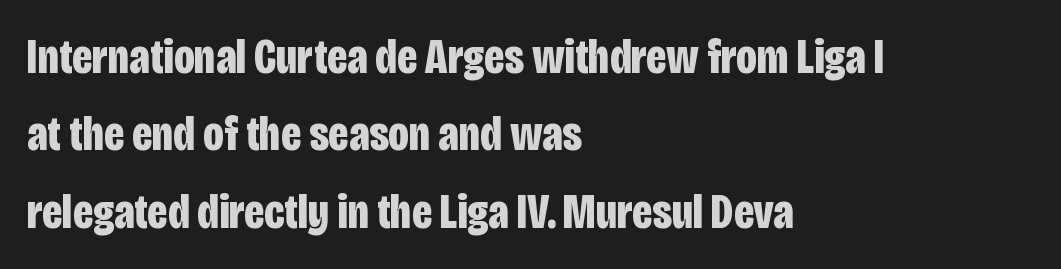
Q: Is the text bold? A: Yes.
Q: Is the text italic (slanted)? A: No, it is upright.
Q: Is the typeface a serif or a sans-serif typeface? A: Sans-serif.
Q: Is the text underlined? A: No.
Q: How is the paragraph aligned? A: Left-aligned.
Q: Is the spacing between letters normal or unusually wide? A: Normal.
Q: Is the spacing between lines tight, normal or loose? A: Normal.
Q: Width (condensed, normal, or wide)? A: Condensed.
Q: Stroke contrast? A: Low.
Q: x-height? A: Large.
Q: Monospaced? A: No.
